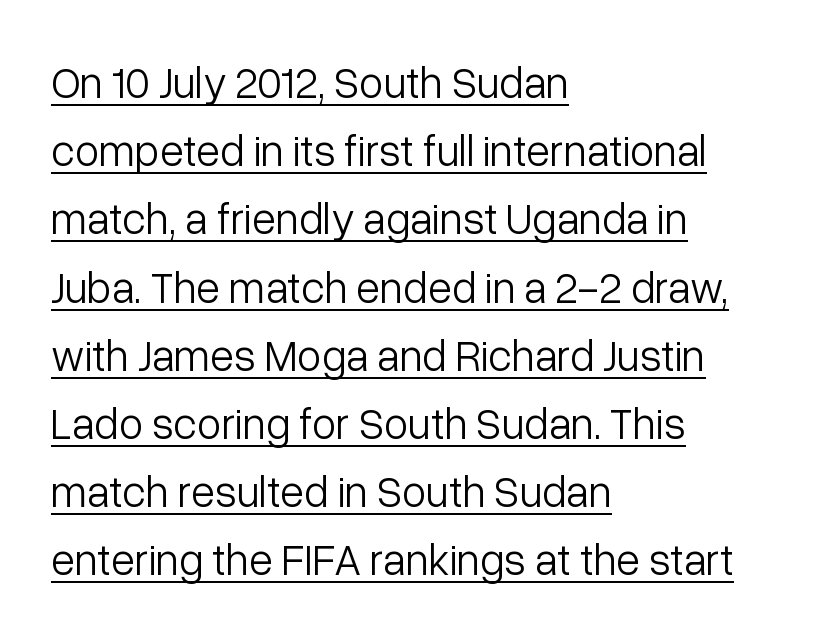
On a weight scale, this lands at 450 or below. Underline: present. A typesetter would call this proportional, since set widths differ per character. To sum up the face: it is a sans, with no serifs. The rendering anchors every line to the left-hand side. The lines sit at an ordinary, default distance from one another.
